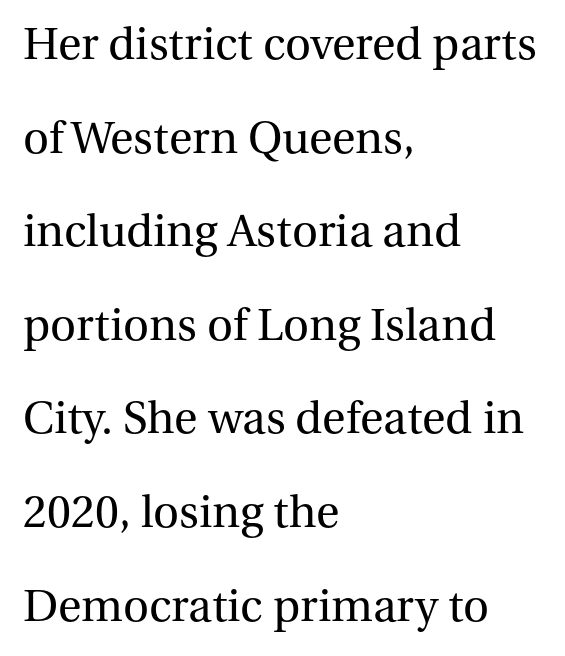
The image shows 48 px regular-weight serif type, upright; set left-aligned, loose line spacing (1.95x), normal letter spacing, not underlined; medium stroke contrast and a medium x-height.
